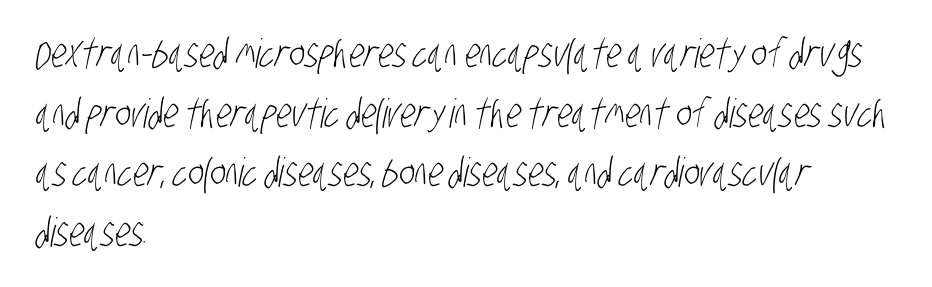
These lines are composed in type without serifs. Check under the words: just untouched page. Quick note: interline space is typical. These lines are set flush left with a ragged right edge.
